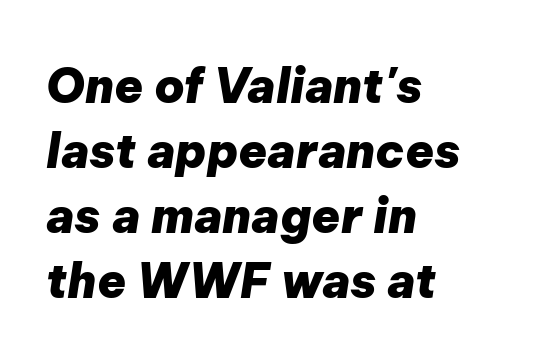
{"italic": "yes", "lean": "right", "slant_degrees": 9, "bold": "yes", "weight": "heavy", "width": "normal", "stroke_contrast": "low", "x_height": "medium", "monospaced": "no", "underline": "no", "align": "left", "line_spacing": "normal", "line_spacing_ratio": 1.38, "letter_spacing": "normal", "letter_spacing_em": 0.0, "glyph_px": 47}
